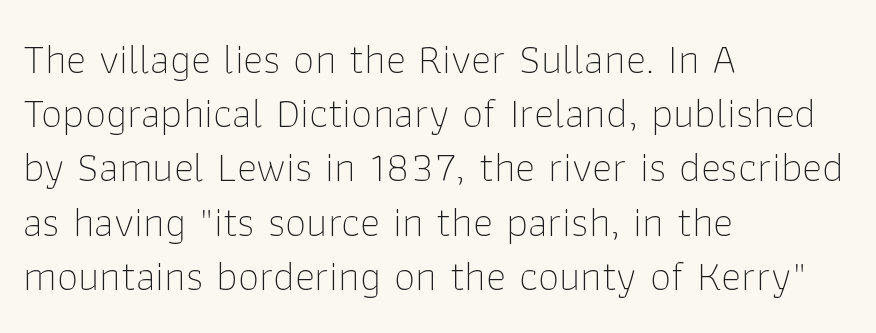
The image shows 43 px thin sans-serif type, upright; set left-aligned, normal line spacing (1.26x), normal letter spacing, not underlined; low stroke contrast and a medium x-height.
